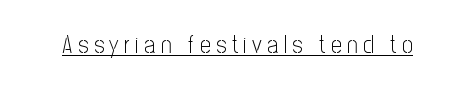
Q: Is the text bold? A: No.
Q: Is the text italic (slanted)? A: No, it is upright.
Q: Is the text underlined? A: Yes.
Q: Is the spacing between letters normal or unusually wide? A: Unusually wide.
